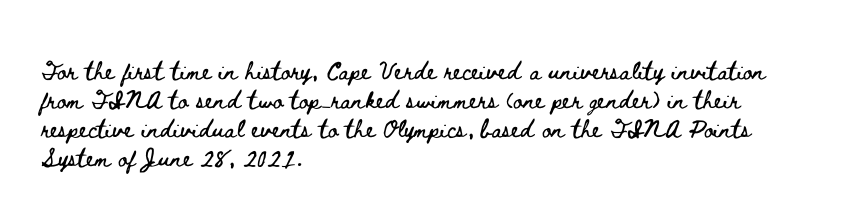
{"underline": "no", "align": "left", "line_spacing": "normal", "line_spacing_ratio": 1.26, "letter_spacing": "normal", "letter_spacing_em": 0.0, "glyph_px": 23}
